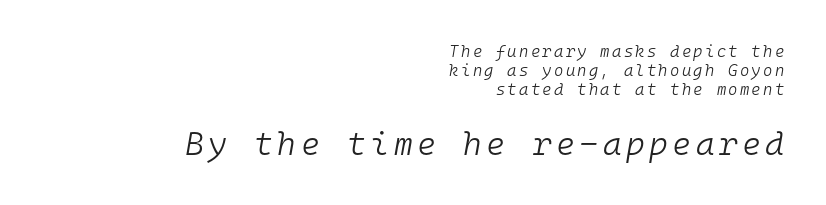
This rendering uses right alignment, leaving the left contour irregular. Look at the glyph heights: the lower group is clearly the bigger setting. Monospaced: the letters line up in strict vertical columns. When letters slant like this, we call the style italic.
